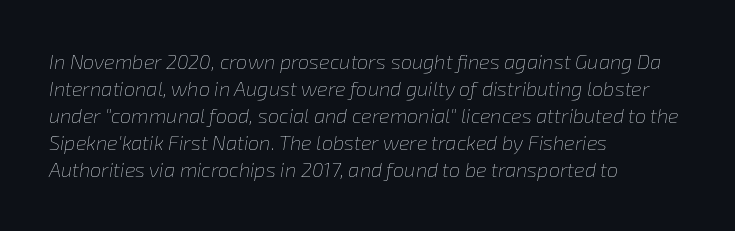
Each word holds together tightly as a unit, with standard inter-letter gaps. The strokes are not fattened; the text isn't bold. Casual observation: everything's shoved over to the left. Baseline-to-baseline distance is the conventional proportion of letter height. Honestly, there is no underline to notice here at all. The text carries the slant typical of an italic or oblique font.
